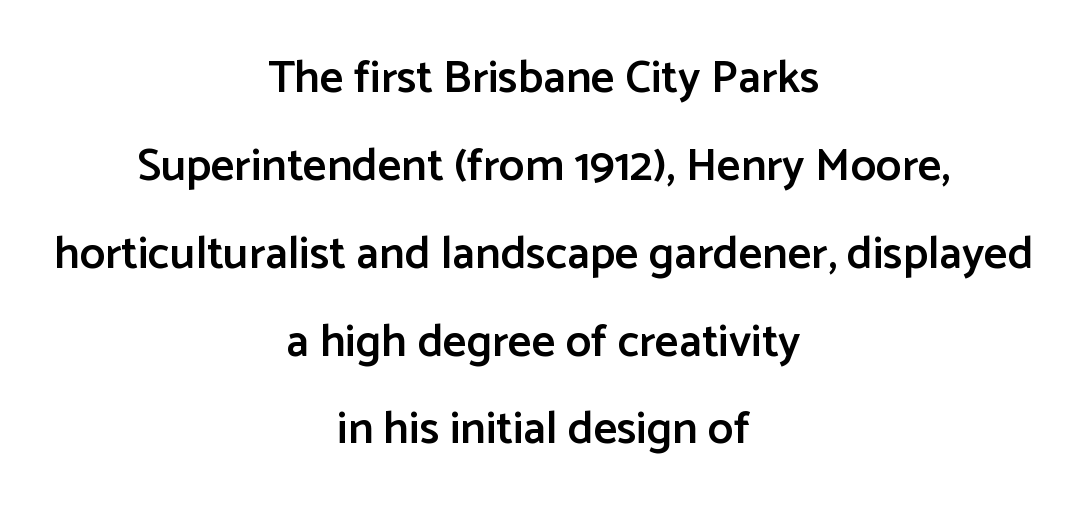
One glance says open: line gaps are wider than usual. A bare baseline throughout the passage. A student would call this center alignment; a typographer would say set centered. Ordinary non-slanted type is in use.
